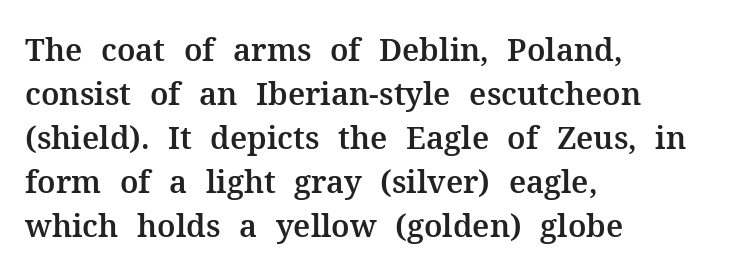
The passage shown is typed in a proportional face where columns would drift. Layout note: lines flush left. You can tell from the footed stems that serif type was used. Honestly, the row spacing looks completely unremarkable.
